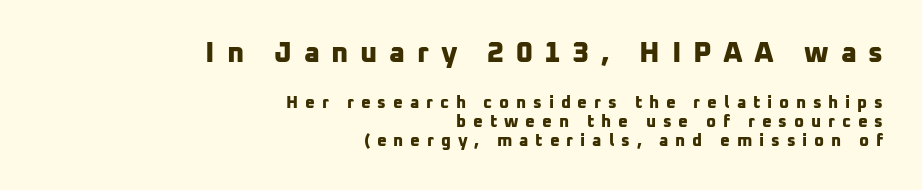
The image shows 29 px bold sans-serif type; set right-aligned, tight line spacing (1.11x), unusually wide letter spacing (+0.4 em), not underlined; the first (top) block is 1.71x larger; low stroke contrast and a medium x-height.
